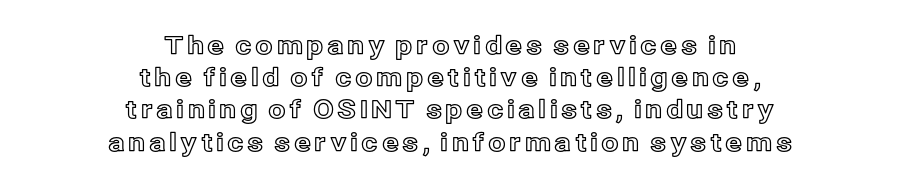
Q: Is the text italic (slanted)? A: No, it is upright.
Q: Is the text underlined? A: No.
Q: How is the paragraph aligned? A: Centered.
Q: Is the spacing between lines tight, normal or loose? A: Normal.
